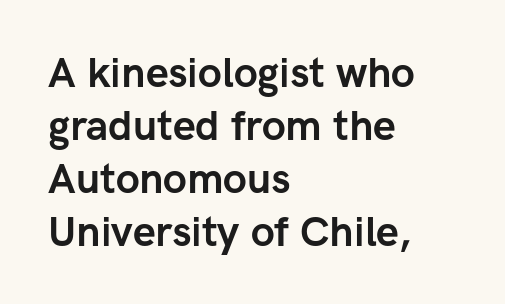
This sample is left-justified, so line endings fall wherever the words run out. Interline gaps are of average width in this sample. Descender tails drop into unmarked territory. Quick note: not italic, upright. Does extra space separate the letters? No, they use regular spacing.
